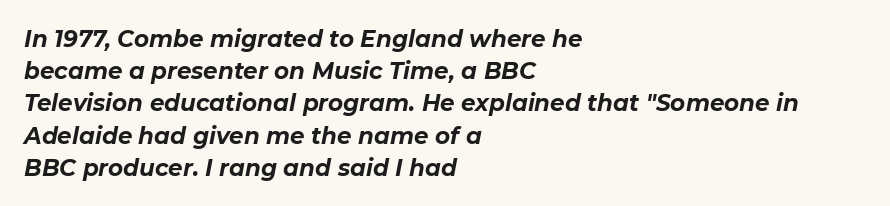
Does the weight exceed regular? Yes, all the way to bold. The face used here has a pronounced slope to its letters. Has an underline been added? It has not. One-word summary of the alignment: left. Normally led — the rows are evenly, conventionally spaced.
